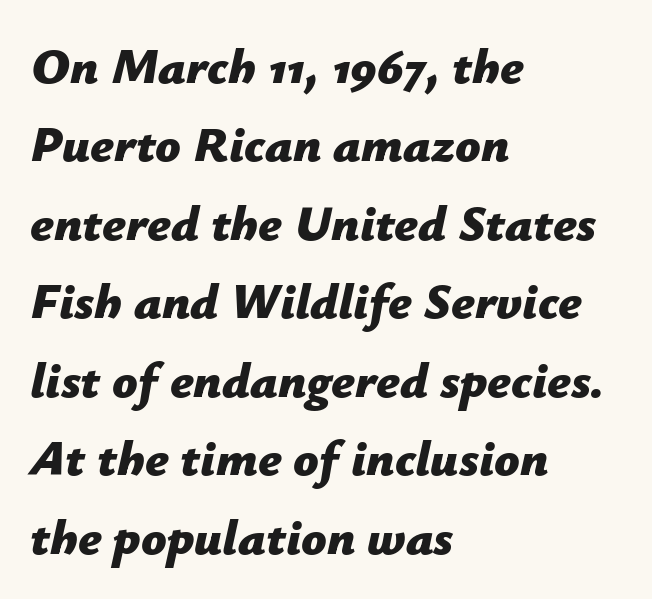
Designer's note — italics engaged. Notice how descenders clear the ascenders below comfortably — that's standard leading. Caption: standard tracking, unaltered. Which margin do the lines hug? The left one — the right edge is uneven. This rendering features lettering with no underline. The rendering uses a bold face; every stroke is thick and dark.
